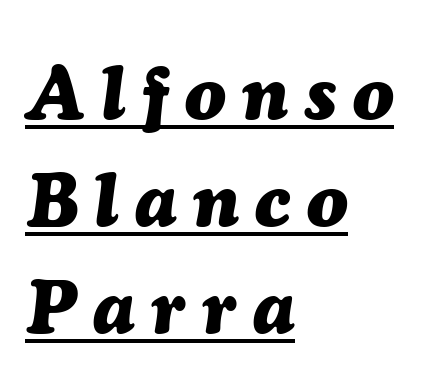
The image shows 75 px heavy type, italic (leaning right); set left-aligned, normal line spacing (1.43x), unusually wide letter spacing (+0.22 em), underlined; medium stroke contrast and a medium x-height.
